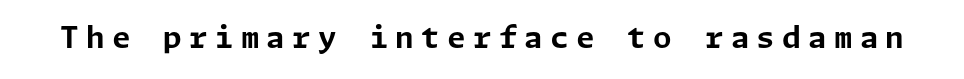
Q: Is the text bold? A: Yes.
Q: Is the text italic (slanted)? A: No, it is upright.
Q: Is the typeface a serif or a sans-serif typeface? A: Sans-serif.
Q: Is the text underlined? A: No.
Q: Is the spacing between letters normal or unusually wide? A: Unusually wide.
Q: Width (condensed, normal, or wide)? A: Normal.
Q: Stroke contrast? A: Low.
Q: x-height? A: Medium.
